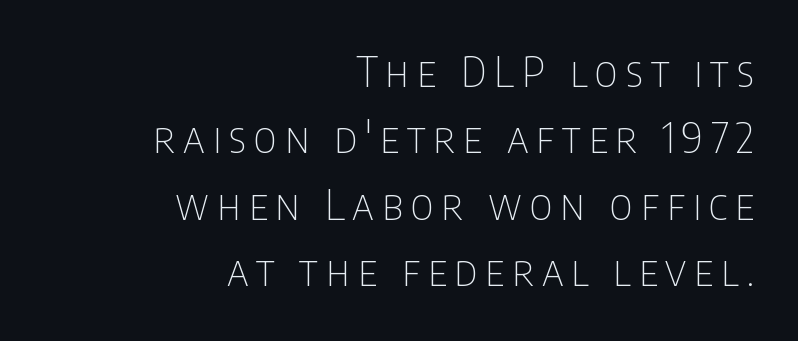
Q: Is the text bold? A: No.
Q: Is the text italic (slanted)? A: No, it is upright.
Q: Is the typeface a serif or a sans-serif typeface? A: Sans-serif.
Q: Is the text underlined? A: No.
Q: How is the paragraph aligned? A: Right-aligned.
Q: Is the spacing between lines tight, normal or loose? A: Normal.
Q: Width (condensed, normal, or wide)? A: Condensed.
Q: Stroke contrast? A: Low.
Q: x-height? A: Large.
Q: Monospaced? A: No.
